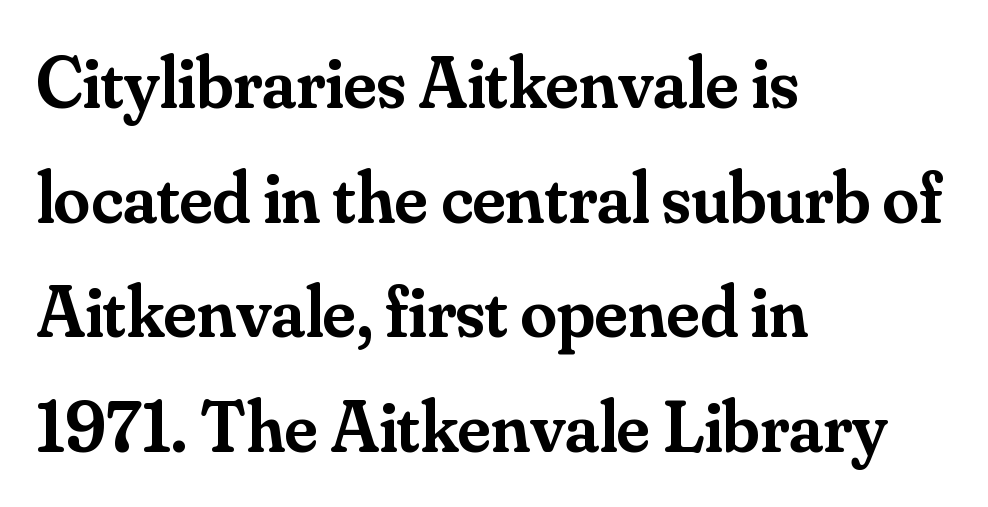
The image shows 73 px semibold serif type, upright; set left-aligned, normal line spacing (1.57x), normal letter spacing, not underlined; medium stroke contrast and a small x-height.
